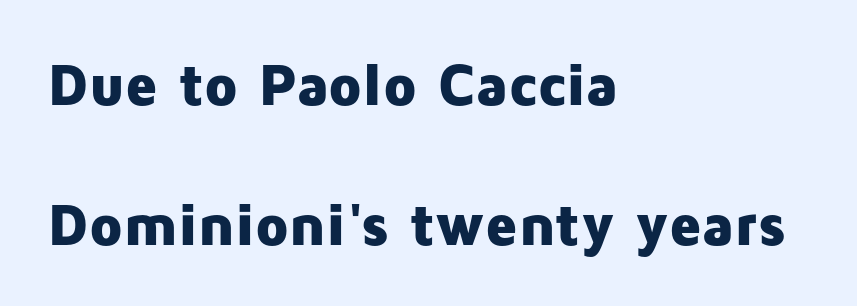
A great deal of white space separates one row of letters from the next. In CSS terms this would be text-align: left. Decoration check: the copy has no underline. Default kerning and tracking; the words read as compact shapes. You could not count columns in this text — the font is proportionally spaced.
